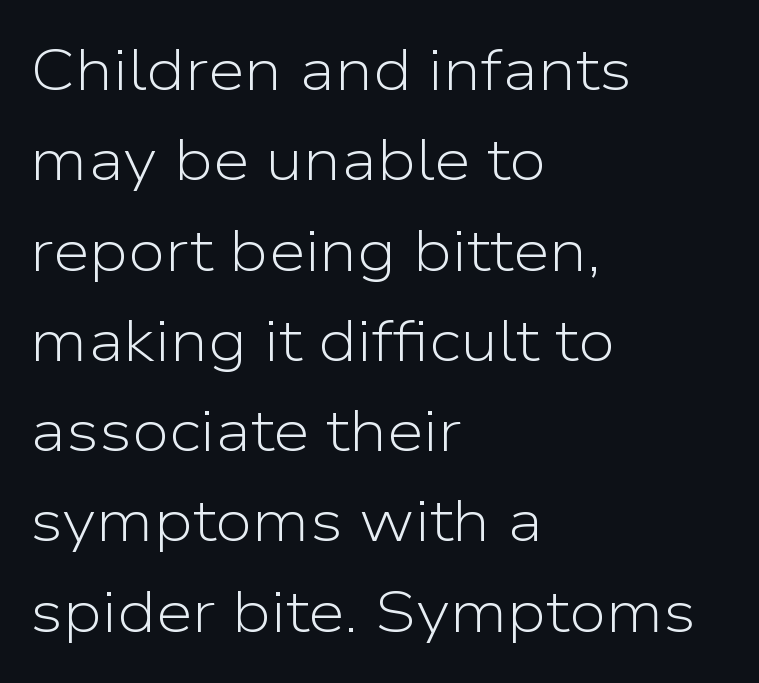
{"serif": "no", "italic": "no", "bold": "no", "weight": "light", "width": "normal", "stroke_contrast": "low", "x_height": "medium", "monospaced": "no", "underline": "no", "align": "left", "line_spacing": "normal", "line_spacing_ratio": 1.53, "letter_spacing": "normal", "letter_spacing_em": 0.0, "glyph_px": 59}
